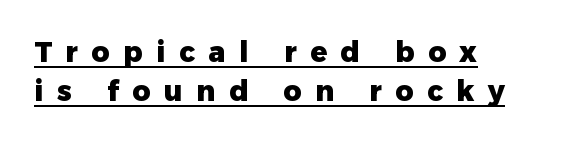
{"serif": "no", "italic": "no", "bold": "yes", "weight": "heavy", "width": "normal", "stroke_contrast": "low", "x_height": "medium", "monospaced": "no", "underline": "yes", "align": "left", "line_spacing": "normal", "line_spacing_ratio": 1.41, "letter_spacing": "wide", "letter_spacing_em": 0.49, "glyph_px": 28}
